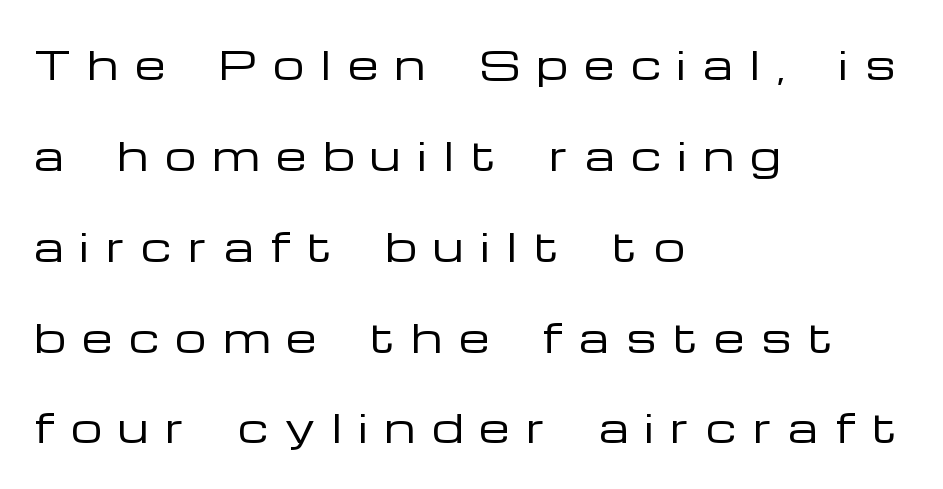
{"serif": "no", "italic": "no", "bold": "no", "weight": "regular", "width": "wide", "stroke_contrast": "low", "x_height": "medium", "monospaced": "no", "underline": "no", "align": "left", "line_spacing": "loose", "line_spacing_ratio": 2.33, "letter_spacing": "wide", "letter_spacing_em": 0.43, "glyph_px": 39}
